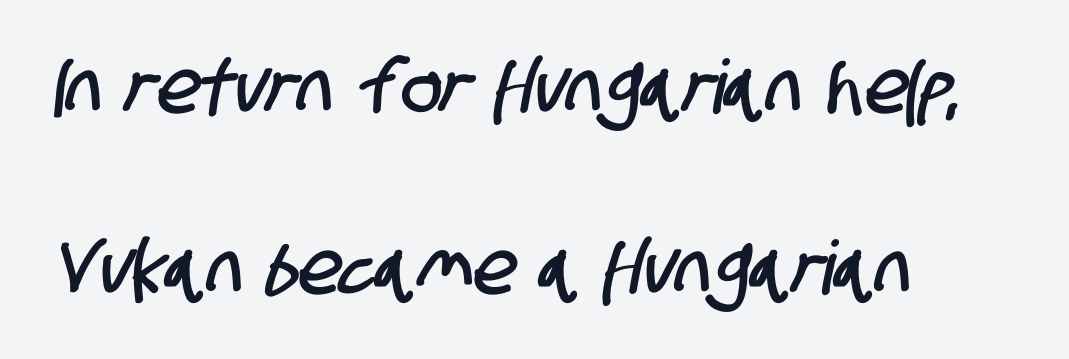
Letter spacing: default. Lines of text with bare space underneath. These lines stack with their left ends in a neat column. The passage shown stacks its lines with a broad gap. Think of a printed novel: that variable character pitch is what you see here.
